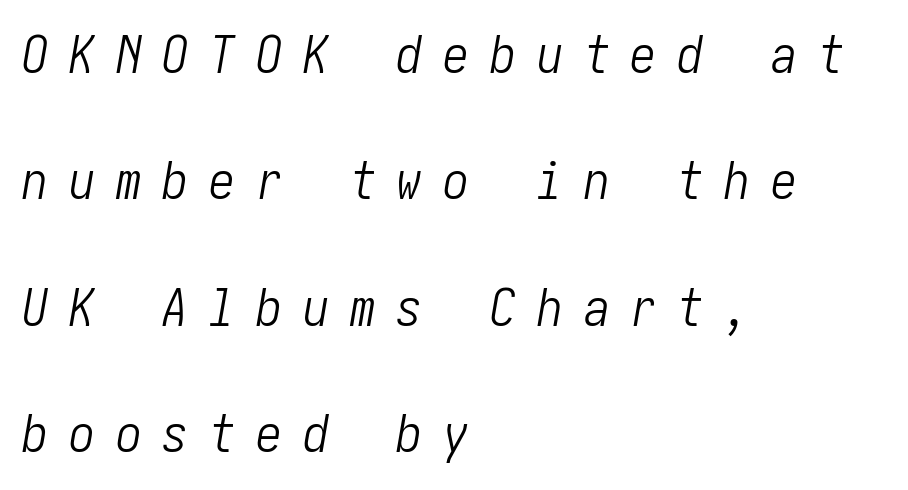
{"italic": "yes", "lean": "right", "slant_degrees": 10, "bold": "no", "weight": "light", "width": "condensed", "stroke_contrast": "low", "x_height": "medium", "underline": "no", "align": "left", "line_spacing": "loose", "line_spacing_ratio": 2.43, "letter_spacing": "wide", "letter_spacing_em": 0.4, "glyph_px": 52}
